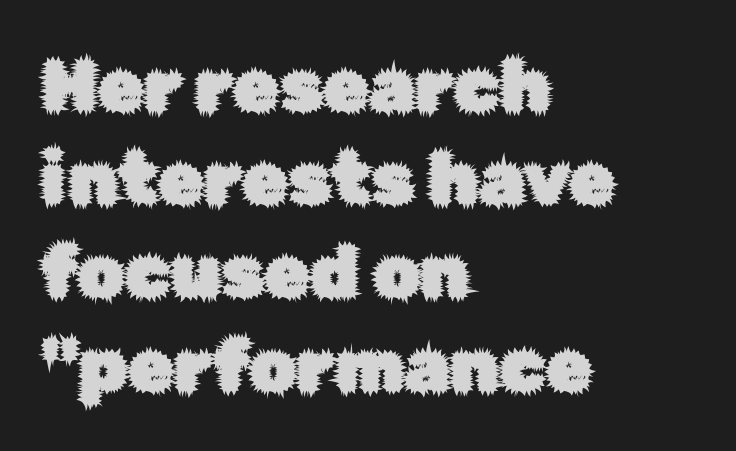
Only glyphs here, with clear space below each row. Reading down the block, your eye returns to a fixed left position each line. This sample uses an upright cut, with every glyph sitting square on the baseline. Regular leading. Note the varied advance widths — an 'i' is clearly narrower than an 'm'. In terms of letterspacing, this is plain default setting.
